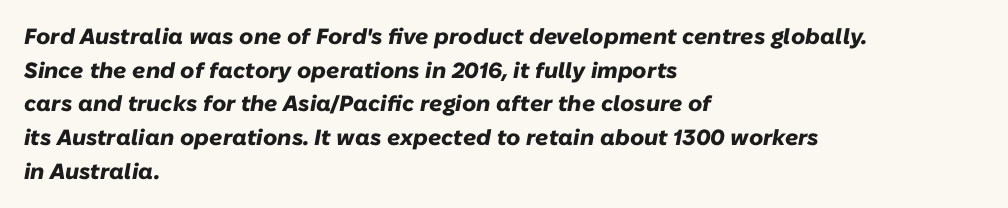
{"italic": "yes", "lean": "right", "slant_degrees": 10, "bold": "yes", "underline": "no", "align": "left", "line_spacing": "normal", "line_spacing_ratio": 1.53, "letter_spacing": "normal", "letter_spacing_em": 0.0, "glyph_px": 22}
